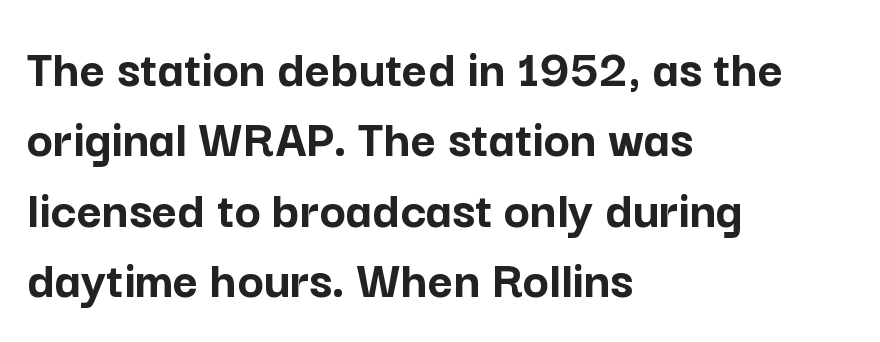
{"serif": "no", "italic": "no", "bold": "yes", "weight": "semibold", "width": "normal", "stroke_contrast": "low", "x_height": "medium", "monospaced": "no", "underline": "no", "align": "left", "line_spacing": "normal", "line_spacing_ratio": 1.28, "letter_spacing": "normal", "letter_spacing_em": 0.0, "glyph_px": 55}
